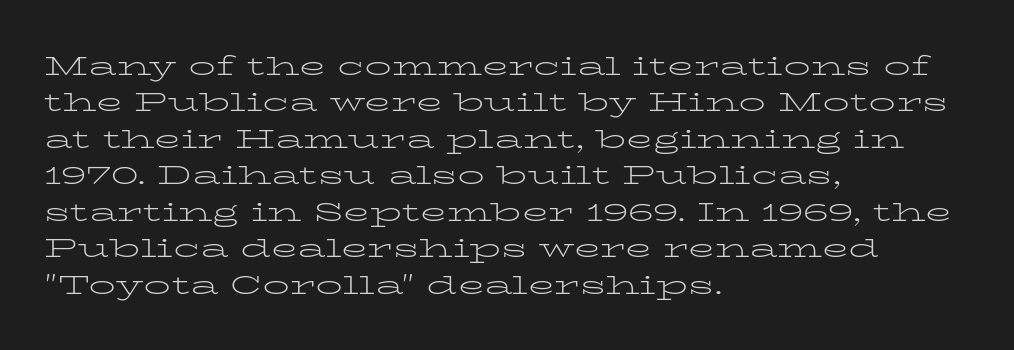
{"italic": "no", "bold": "no", "underline": "no", "align": "left", "line_spacing": "normal", "line_spacing_ratio": 1.35, "letter_spacing": "normal", "letter_spacing_em": 0.0, "glyph_px": 27}
